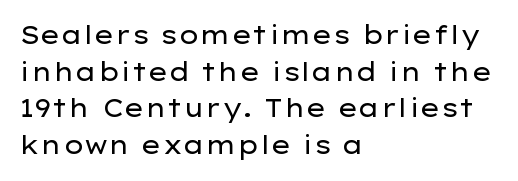
Weight: in the light-to-regular range. In CSS terms this would be text-align: left. The letters stand straight up with perfectly vertical stems. Each new line begins a customary step beneath the previous one. Characters follow at the spacing the type designer built in.
